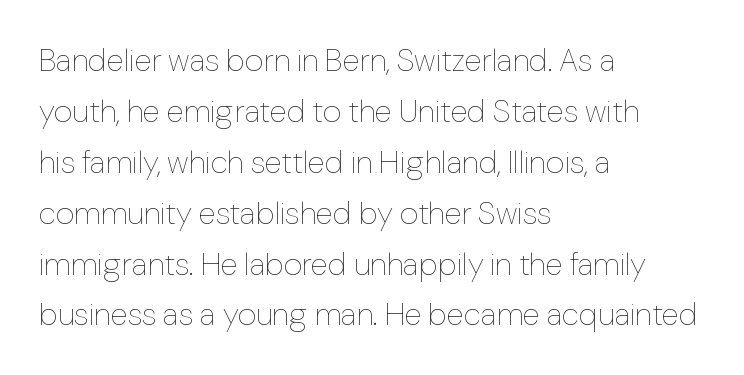
Q: Is the text bold? A: No.
Q: Is the text italic (slanted)? A: No, it is upright.
Q: Is the text underlined? A: No.
Q: How is the paragraph aligned? A: Left-aligned.
Q: Is the spacing between letters normal or unusually wide? A: Normal.
Q: Is the spacing between lines tight, normal or loose? A: Normal.
Q: Width (condensed, normal, or wide)? A: Normal.
Q: Stroke contrast? A: Low.
Q: x-height? A: Medium.
Q: Monospaced? A: No.
